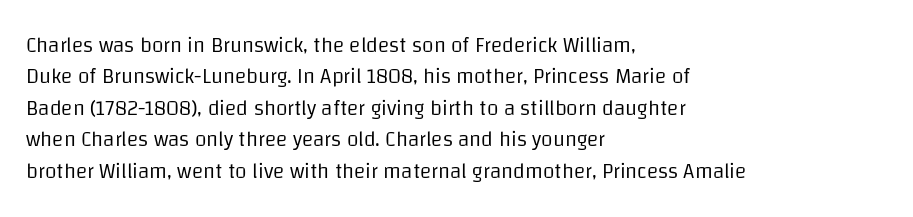
Q: Is the text bold? A: No.
Q: Is the text italic (slanted)? A: No, it is upright.
Q: Is the text underlined? A: No.
Q: How is the paragraph aligned? A: Left-aligned.
Q: Is the spacing between letters normal or unusually wide? A: Normal.
Q: Is the spacing between lines tight, normal or loose? A: Normal.
